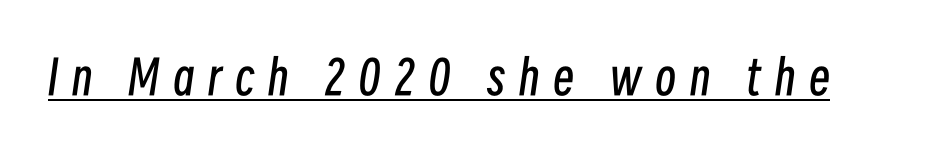
The horizontal fit of the characters is loose and conspicuously gappy. Quick note: italic. Every word sits above its own underline. Counters stay open thanks to moderate or lighter strokes. Here the designer chose a conventional face with non-uniform glyph widths.
